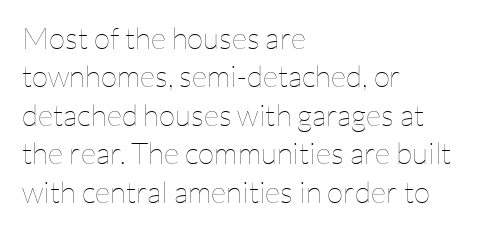
{"italic": "no", "bold": "no", "weight": "thin", "width": "normal", "stroke_contrast": "low", "x_height": "medium", "monospaced": "no", "underline": "no", "align": "left", "line_spacing": "normal", "line_spacing_ratio": 1.28, "letter_spacing": "normal", "letter_spacing_em": 0.0, "glyph_px": 30}
